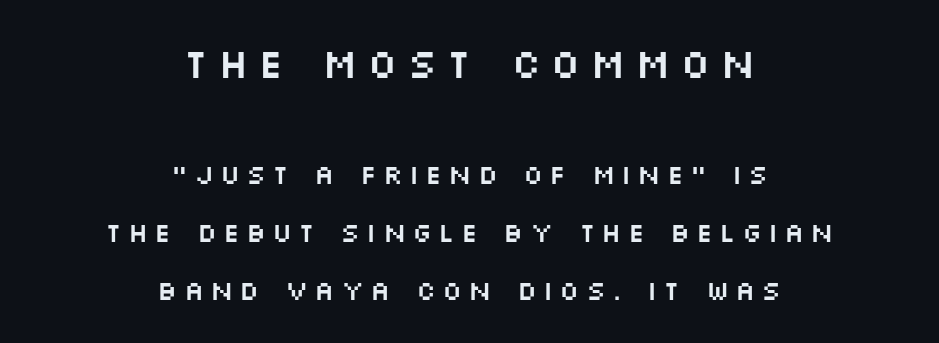
Q: Is the text italic (slanted)? A: No, it is upright.
Q: Is the typeface a serif or a sans-serif typeface? A: Sans-serif.
Q: Is the text underlined? A: No.
Q: How is the paragraph aligned? A: Centered.
Q: Is the spacing between letters normal or unusually wide? A: Unusually wide.
Q: Is the spacing between lines tight, normal or loose? A: Loose.
Q: Which block of text is set in a larger size, the first (top) or the second (bottom)? A: The first (top) one.
Q: Width (condensed, normal, or wide)? A: Wide.
Q: Stroke contrast? A: Medium.
Q: x-height? A: Large.
Q: Monospaced? A: No.
